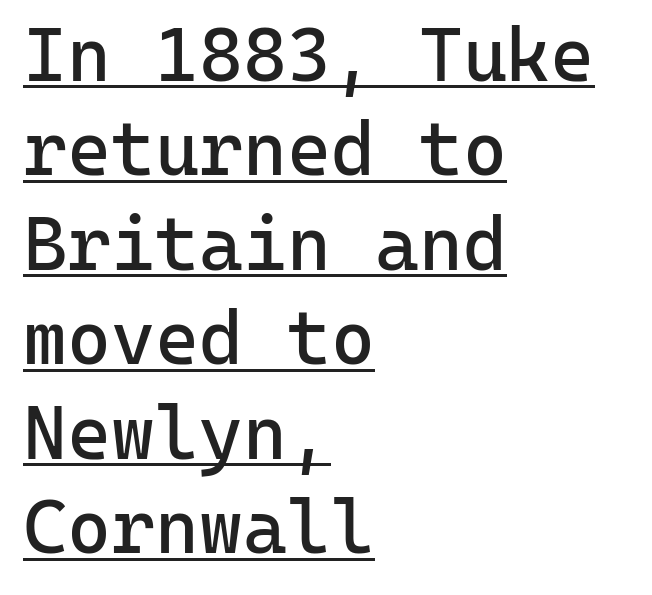
Q: Is the text bold? A: No.
Q: Is the text italic (slanted)? A: No, it is upright.
Q: Is the typeface a serif or a sans-serif typeface? A: Sans-serif.
Q: Is the text underlined? A: Yes.
Q: How is the paragraph aligned? A: Left-aligned.
Q: Is the spacing between letters normal or unusually wide? A: Normal.
Q: Is the spacing between lines tight, normal or loose? A: Normal.
Q: Width (condensed, normal, or wide)? A: Normal.
Q: Stroke contrast? A: Low.
Q: x-height? A: Medium.
Q: Monospaced? A: Yes.
